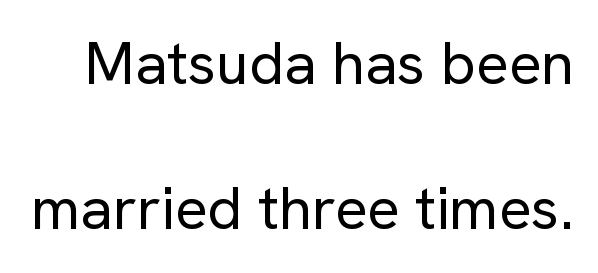
{"serif": "no", "italic": "no", "bold": "no", "weight": "regular", "width": "normal", "stroke_contrast": "low", "x_height": "medium", "monospaced": "no", "underline": "no", "line_spacing": "loose", "line_spacing_ratio": 2.42, "letter_spacing": "normal", "letter_spacing_em": 0.0, "glyph_px": 60}
